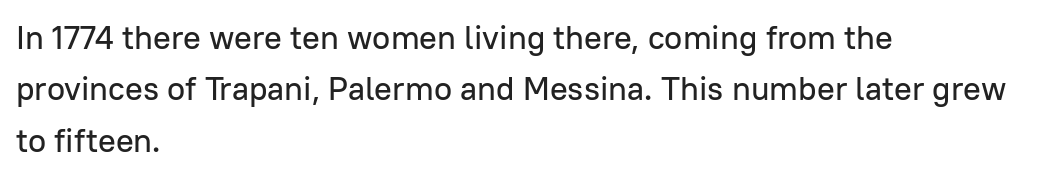
Descenders are the only things crossing below the line. Looks like regular typesetting: each glyph gets only the width it needs. Tracking value appears to be zero — textbook default spacing. A classic flush-left, rag-right setting is used for this passage. Nope, no serifs anywhere on these letters. Posture: vertical.
